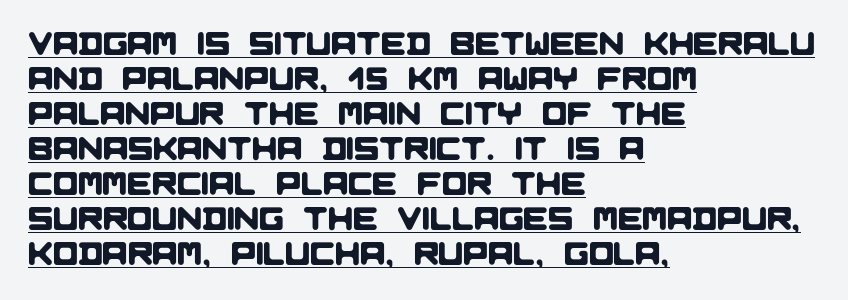
{"serif": "no", "width": "normal", "stroke_contrast": "low", "x_height": "large", "monospaced": "no", "underline": "yes", "align": "left", "line_spacing": "tight", "line_spacing_ratio": 1.06, "letter_spacing": "normal", "letter_spacing_em": 0.0, "glyph_px": 33}
